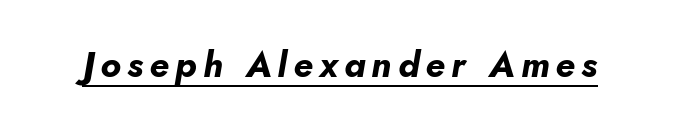
Q: Is the text bold? A: Yes.
Q: Is the text italic (slanted)? A: Yes, it leans right by about 10 degrees.
Q: Is the text underlined? A: Yes.
Q: Width (condensed, normal, or wide)? A: Normal.
Q: Stroke contrast? A: Low.
Q: x-height? A: Small.
Q: Monospaced? A: No.
